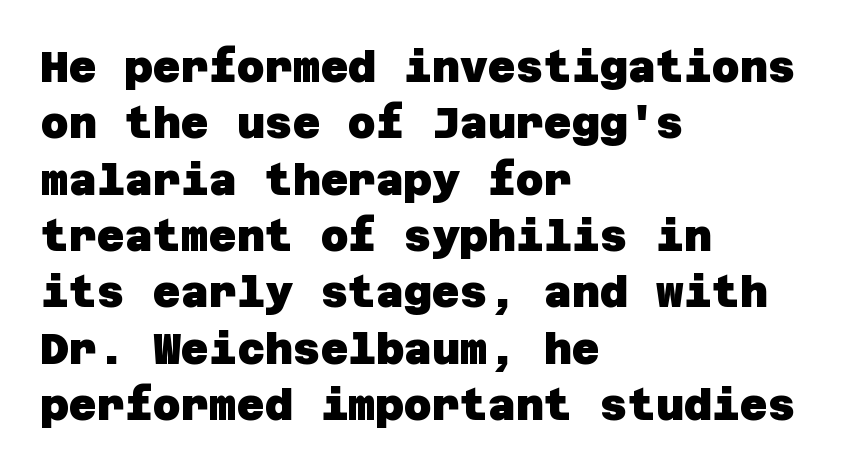
The space between consecutive lines is moderate. If you drew a ruler down the left edge, every line would touch it. Compared with typical body copy, the letter spacing here is the same. The passage shown is emphatically bold.
